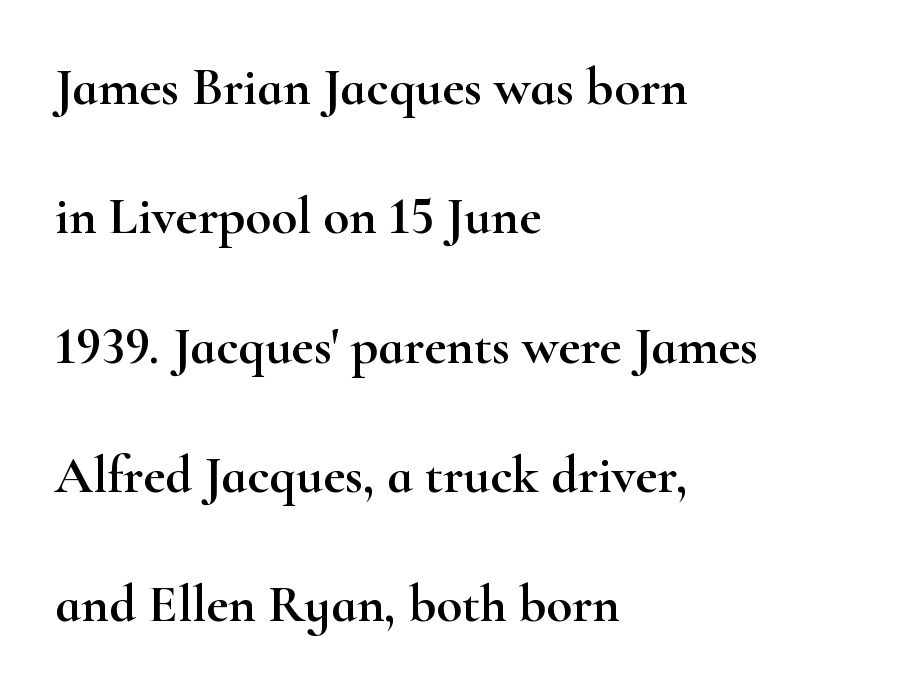
Q: Is the text italic (slanted)? A: No, it is upright.
Q: Is the typeface a serif or a sans-serif typeface? A: Serif.
Q: Is the text underlined? A: No.
Q: How is the paragraph aligned? A: Left-aligned.
Q: Is the spacing between letters normal or unusually wide? A: Normal.
Q: Is the spacing between lines tight, normal or loose? A: Loose.
Q: Width (condensed, normal, or wide)? A: Wide.
Q: Stroke contrast? A: High.
Q: x-height? A: Small.
Q: Monospaced? A: No.
